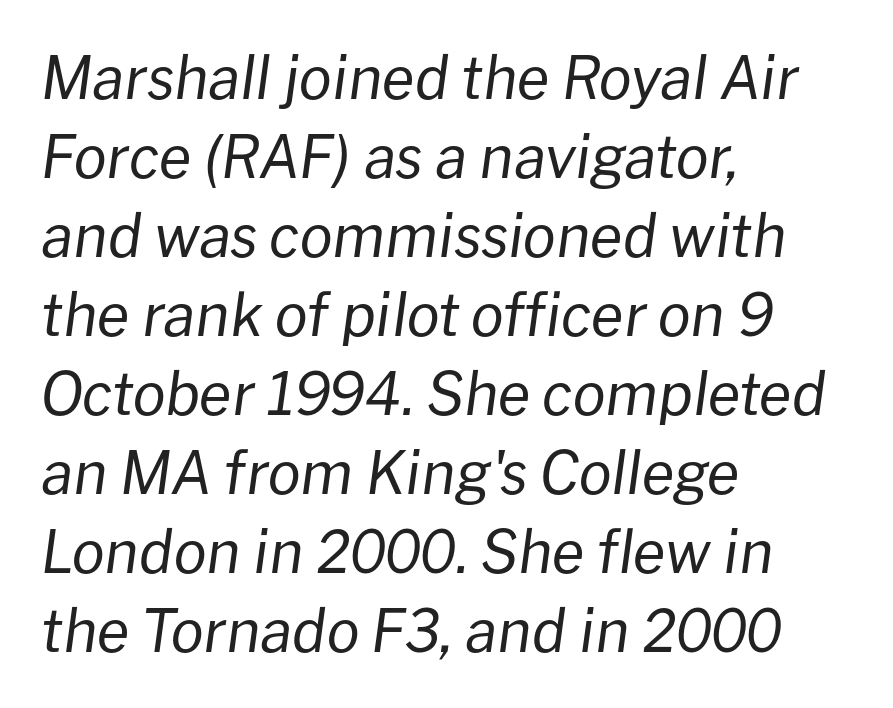
Q: Is the text bold? A: No.
Q: Is the text italic (slanted)? A: Yes, it leans right by about 8 degrees.
Q: Is the text underlined? A: No.
Q: How is the paragraph aligned? A: Left-aligned.
Q: Is the spacing between letters normal or unusually wide? A: Normal.
Q: Is the spacing between lines tight, normal or loose? A: Normal.
Q: Width (condensed, normal, or wide)? A: Normal.
Q: Stroke contrast? A: Low.
Q: x-height? A: Medium.
Q: Monospaced? A: No.
